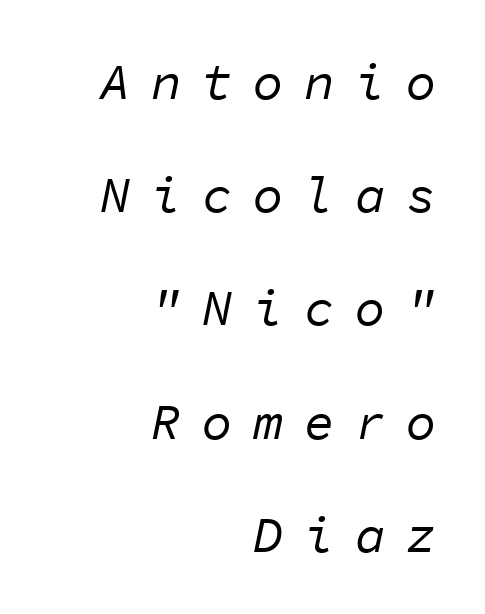
The image shows 51 px regular-weight type, italic (leaning right), monospaced; set right-aligned, loose line spacing (2.22x), unusually wide letter spacing (+0.4 em), not underlined; low stroke contrast and a medium x-height.
